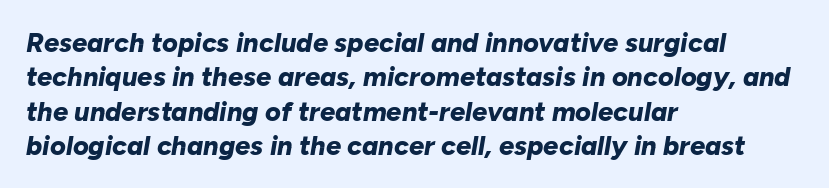
The image shows 27 px bold type, italic (leaning right); set left-aligned, normal line spacing (1.27x), normal letter spacing, not underlined.
